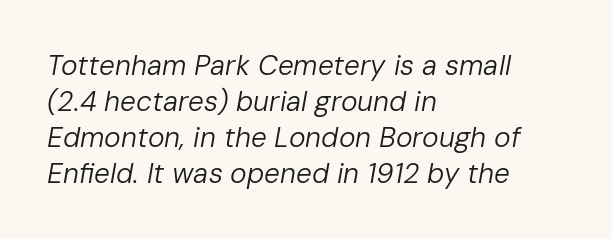
Q: Is the text bold? A: No.
Q: Is the text italic (slanted)? A: Yes, it leans right by about 10 degrees.
Q: Is the text underlined? A: No.
Q: How is the paragraph aligned? A: Left-aligned.
Q: Is the spacing between letters normal or unusually wide? A: Normal.
Q: Is the spacing between lines tight, normal or loose? A: Normal.
Q: Width (condensed, normal, or wide)? A: Normal.
Q: Stroke contrast? A: Low.
Q: x-height? A: Medium.
Q: Monospaced? A: No.
